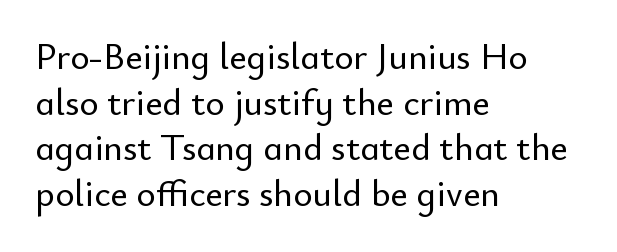
The image shows 37 px sans-serif type, upright; set left-aligned, line spacing 1.23x, normal letter spacing, not underlined; low stroke contrast and a small x-height.
